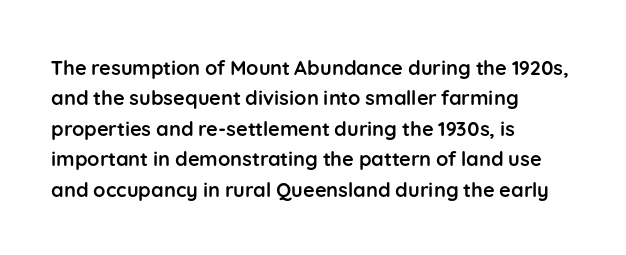
{"italic": "no", "bold": "yes", "underline": "no", "align": "left", "line_spacing": "normal", "line_spacing_ratio": 1.52, "letter_spacing": "normal", "letter_spacing_em": 0.0, "glyph_px": 20}
